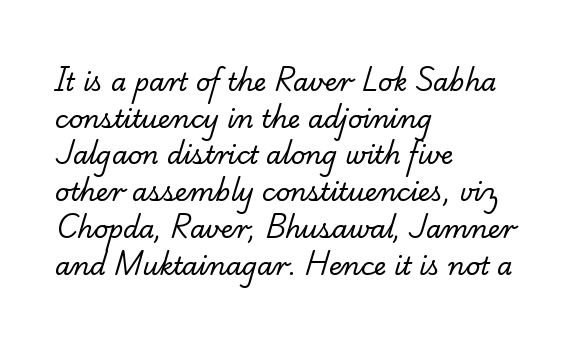
Honestly, the letter spacing is just normal — you wouldn't notice it. Ink coverage per letter is moderate at most. The lines in this sample share a left origin and differ only in where they stop. Is there much room between lines? A standard amount, neither cramped nor airy.
